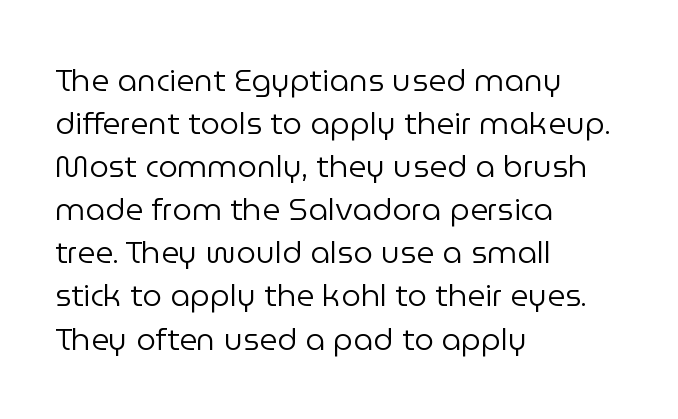
The image shows 31 px regular-weight sans-serif type, upright; set left-aligned, normal line spacing (1.39x), normal letter spacing, not underlined; low stroke contrast and a medium x-height.
